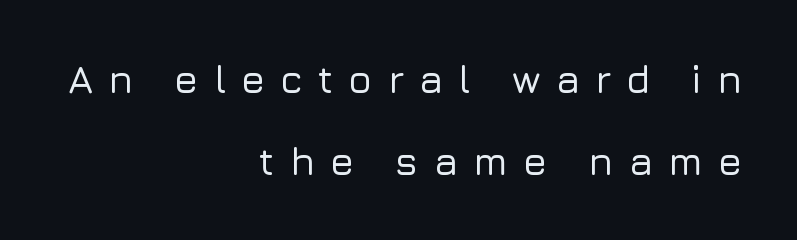
The image shows 39 px sans-serif type, upright; set right-aligned, loose line spacing (2.11x), unusually wide letter spacing (+0.38 em), not underlined; low stroke contrast and a medium x-height.
